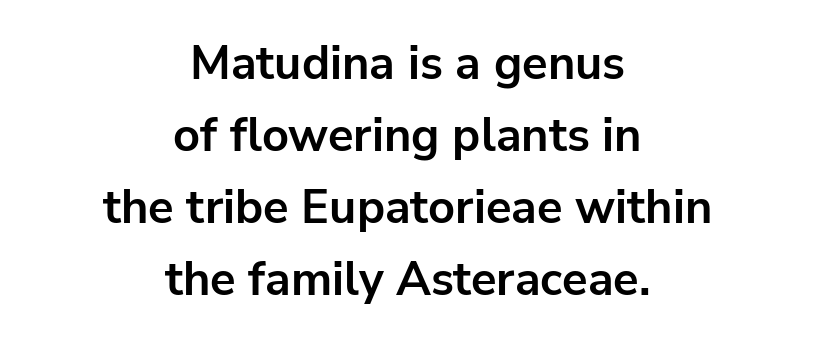
Q: Is the text bold? A: Yes.
Q: Is the text italic (slanted)? A: No, it is upright.
Q: Is the typeface a serif or a sans-serif typeface? A: Sans-serif.
Q: Is the text underlined? A: No.
Q: How is the paragraph aligned? A: Centered.
Q: Is the spacing between letters normal or unusually wide? A: Normal.
Q: Is the spacing between lines tight, normal or loose? A: Normal.
Q: Width (condensed, normal, or wide)? A: Normal.
Q: Stroke contrast? A: Low.
Q: x-height? A: Medium.
Q: Monospaced? A: No.
